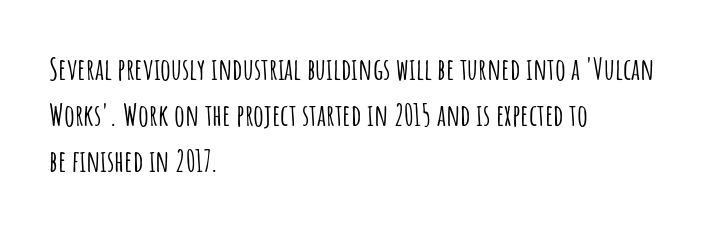
Honestly, the letter spacing is just normal — you wouldn't notice it. The glyphs are unaccompanied by any horizontal stroke below them. Italic: no, the glyphs are upright roman. Line starts are locked; line ends wander. Look at the bottom of the vertical strokes: they stop flat, with no serifs.
